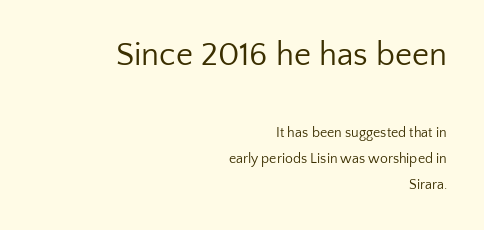
Q: Is the text bold? A: No.
Q: Is the text italic (slanted)? A: No, it is upright.
Q: Is the typeface a serif or a sans-serif typeface? A: Sans-serif.
Q: Is the text underlined? A: No.
Q: How is the paragraph aligned? A: Right-aligned.
Q: Is the spacing between letters normal or unusually wide? A: Normal.
Q: Which block of text is set in a larger size, the first (top) or the second (bottom)? A: The first (top) one.
Q: Width (condensed, normal, or wide)? A: Normal.
Q: Stroke contrast? A: Low.
Q: x-height? A: Medium.
Q: Monospaced? A: No.
